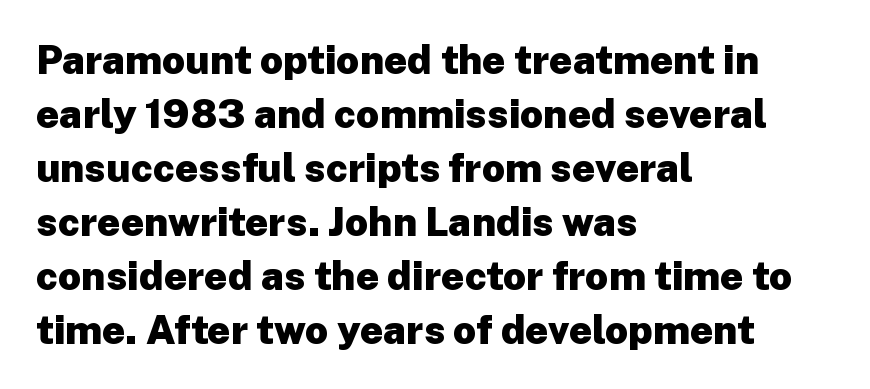
Q: Is the text bold? A: Yes.
Q: Is the text italic (slanted)? A: No, it is upright.
Q: Is the typeface a serif or a sans-serif typeface? A: Sans-serif.
Q: Is the text underlined? A: No.
Q: How is the paragraph aligned? A: Left-aligned.
Q: Is the spacing between letters normal or unusually wide? A: Normal.
Q: Is the spacing between lines tight, normal or loose? A: Normal.
Q: Width (condensed, normal, or wide)? A: Normal.
Q: Stroke contrast? A: Low.
Q: x-height? A: Medium.
Q: Monospaced? A: No.
